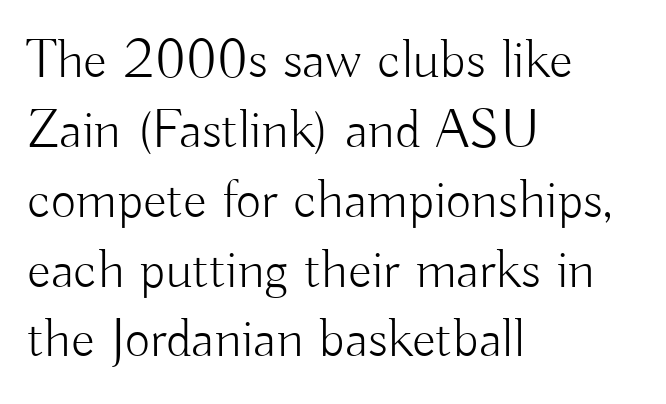
The image shows 55 px light sans-serif type, upright; set left-aligned, normal line spacing (1.27x), normal letter spacing, not underlined; low stroke contrast and a small x-height.
